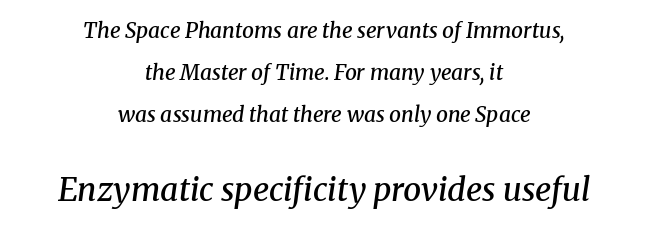
The image shows 32 px semibold serif type, italic (leaning right); set centered, loose line spacing (2.0x), normal letter spacing, not underlined; the second (bottom) block is 1.52x larger; medium stroke contrast and a medium x-height.
